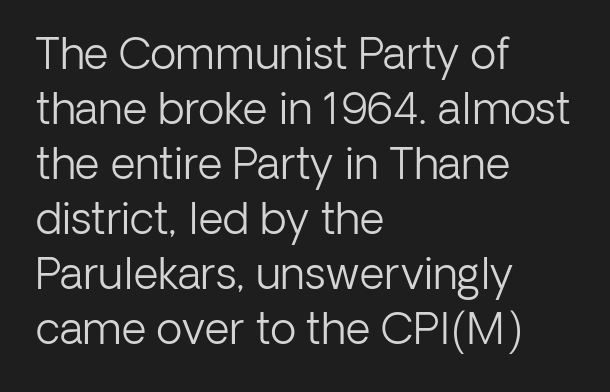
Q: Is the text bold? A: No.
Q: Is the text italic (slanted)? A: No, it is upright.
Q: Is the typeface a serif or a sans-serif typeface? A: Sans-serif.
Q: Is the text underlined? A: No.
Q: How is the paragraph aligned? A: Left-aligned.
Q: Is the spacing between letters normal or unusually wide? A: Normal.
Q: Is the spacing between lines tight, normal or loose? A: Normal.
Q: Width (condensed, normal, or wide)? A: Normal.
Q: Stroke contrast? A: Low.
Q: x-height? A: Medium.
Q: Monospaced? A: No.
